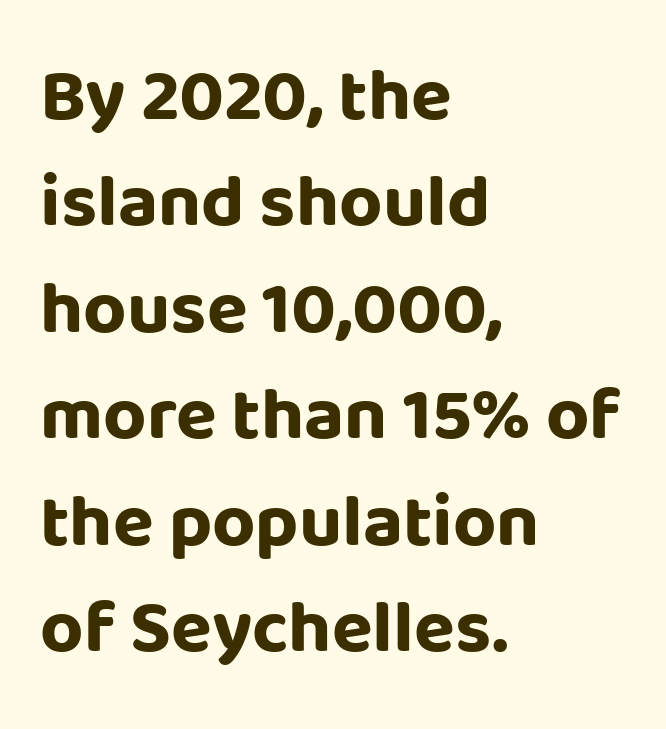
{"serif": "no", "italic": "no", "bold": "yes", "weight": "bold", "width": "normal", "stroke_contrast": "low", "x_height": "large", "monospaced": "no", "underline": "no", "align": "left", "line_spacing": "normal", "line_spacing_ratio": 1.42, "letter_spacing": "normal", "letter_spacing_em": 0.0, "glyph_px": 75}
